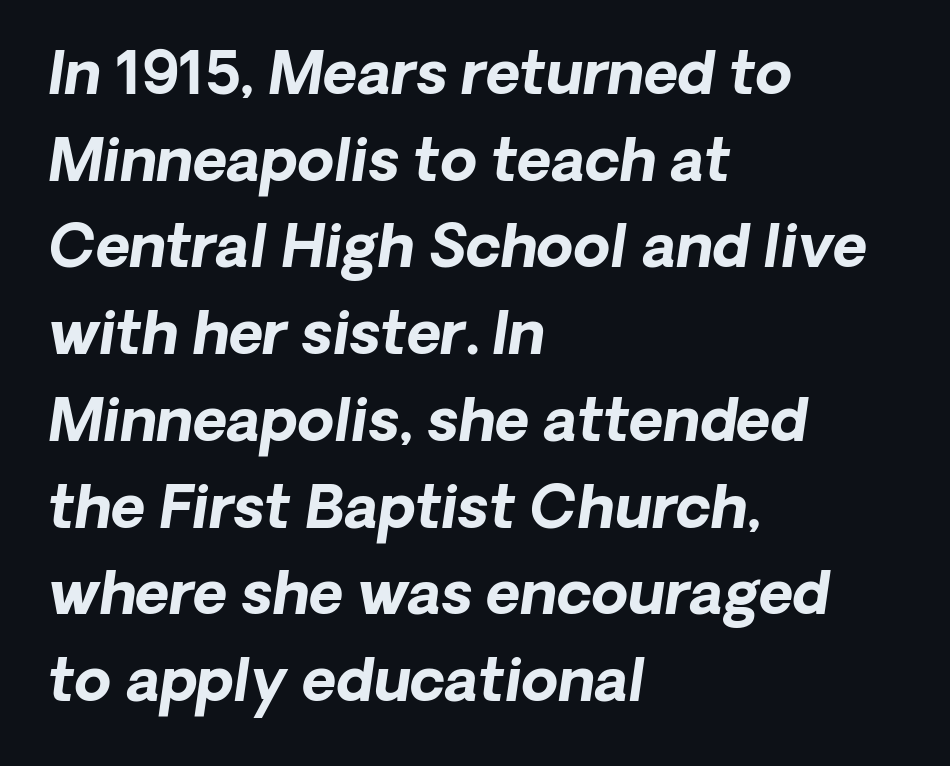
{"italic": "yes", "lean": "right", "slant_degrees": 8, "bold": "yes", "weight": "bold", "width": "normal", "stroke_contrast": "low", "x_height": "medium", "monospaced": "no", "underline": "no", "align": "left", "line_spacing": "normal", "line_spacing_ratio": 1.47, "letter_spacing": "normal", "letter_spacing_em": 0.0, "glyph_px": 59}
